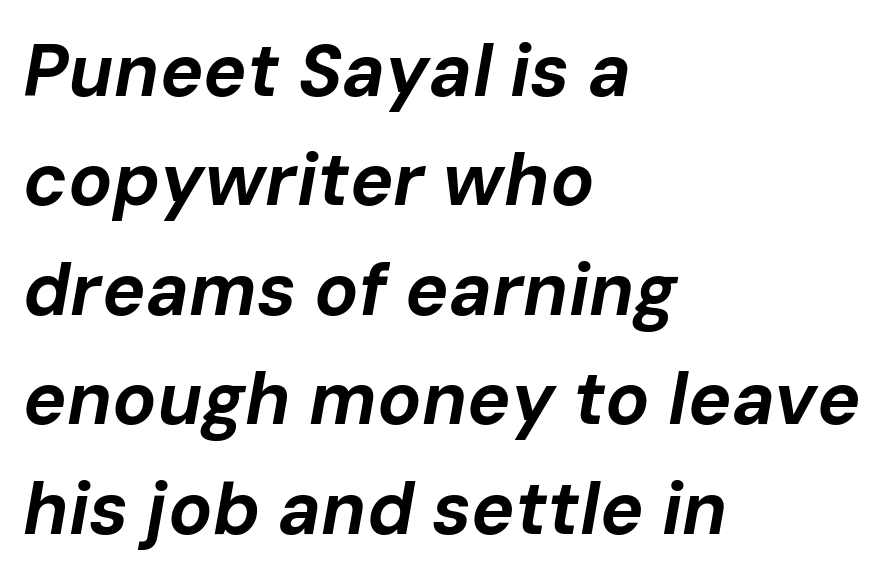
{"italic": "yes", "lean": "right", "slant_degrees": 10, "bold": "yes", "weight": "bold", "width": "normal", "stroke_contrast": "low", "x_height": "medium", "monospaced": "no", "underline": "no", "align": "left", "line_spacing": "normal", "line_spacing_ratio": 1.5, "letter_spacing": "normal", "letter_spacing_em": 0.0, "glyph_px": 73}
